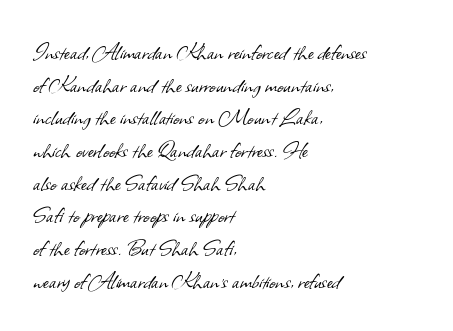
Q: Is the text bold? A: No.
Q: Is the text underlined? A: No.
Q: How is the paragraph aligned? A: Left-aligned.
Q: Is the spacing between letters normal or unusually wide? A: Normal.
